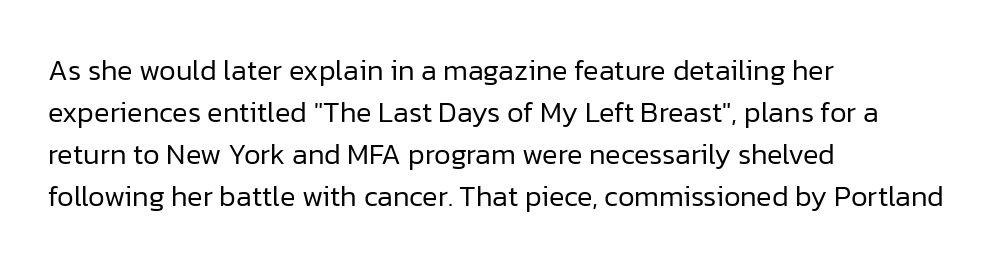
The image shows 29 px regular-weight sans-serif type, upright; set left-aligned, normal line spacing (1.45x), normal letter spacing, not underlined; low stroke contrast and a medium x-height.
